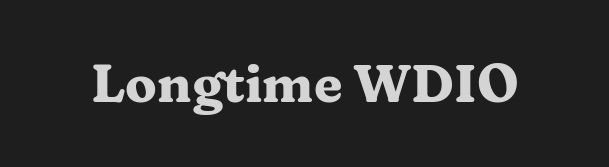
The face used here has the dense, thick strokes of a bold. Notice how the stems are strictly vertical — no italics here. Default kerning and tracking; the words read as compact shapes. The face used here is seriffed, in the tradition of book romans. Note the varied advance widths — an 'i' is clearly narrower than an 'm'.
